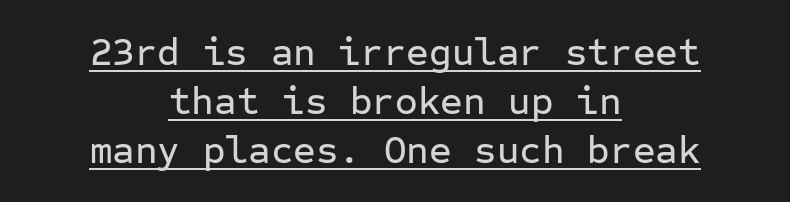
{"serif": "no", "italic": "no", "width": "normal", "stroke_contrast": "low", "x_height": "medium", "monospaced": "yes", "underline": "yes", "align": "center", "line_spacing": "normal", "line_spacing_ratio": 1.26, "letter_spacing": "normal", "letter_spacing_em": 0.0, "glyph_px": 39}
